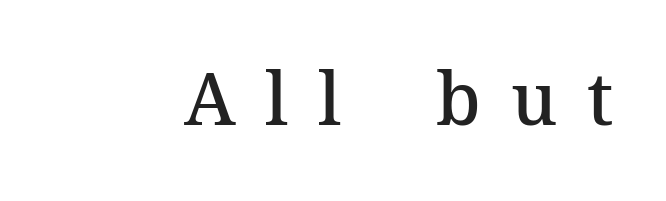
The image shows 72 px semibold serif type, upright; set unusually wide letter spacing (+0.41 em), not underlined; medium stroke contrast and a medium x-height.
